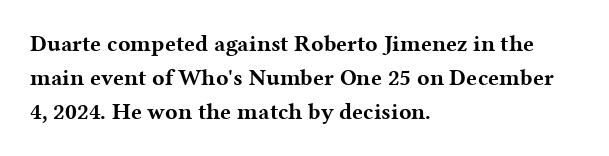
The image shows 23 px bold type, upright; set left-aligned, normal line spacing (1.48x), normal letter spacing, not underlined.
